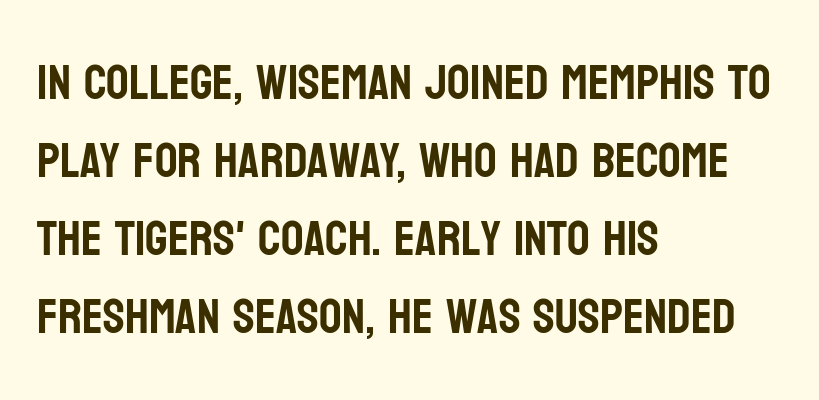
Grotesque or geometric, the face here clearly has no serifs. One glance says typical: line gaps are just what's usual. These lines were composed using upright roman letters. A student would call this left alignment; a typographer would say flush left, rag right. Each letter keeps its own natural width here, so spacing adapts to shape. The horizontal fit of the characters is conventional and even.
